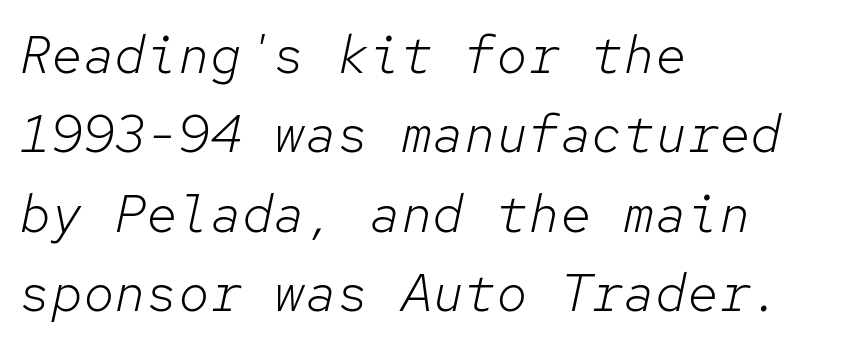
The image shows 53 px light type, italic (leaning right), monospaced; set left-aligned, normal line spacing (1.5x), normal letter spacing, not underlined; low stroke contrast and a medium x-height.
